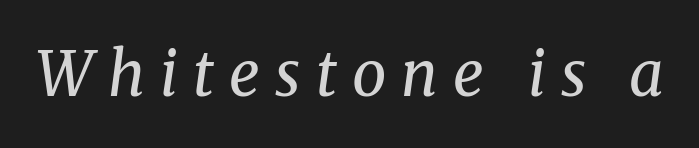
Q: Is the text bold? A: No.
Q: Is the text italic (slanted)? A: Yes, it leans right by about 8 degrees.
Q: Is the typeface a serif or a sans-serif typeface? A: Serif.
Q: Is the text underlined? A: No.
Q: Is the spacing between letters normal or unusually wide? A: Unusually wide.
Q: Width (condensed, normal, or wide)? A: Normal.
Q: Stroke contrast? A: Medium.
Q: x-height? A: Medium.
Q: Monospaced? A: No.
